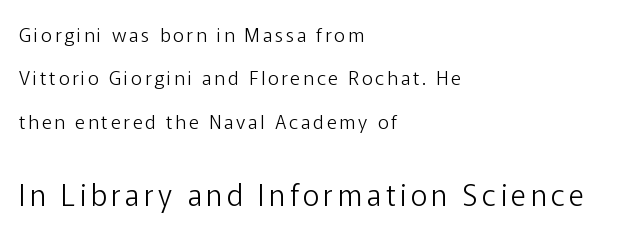
The designer went with a sans here, leaving each stem footless. Nope, not italic — everything's standing straight. Notice how the passage keeps a crisp vertical edge on the left only. Check under the words: just untouched page.
